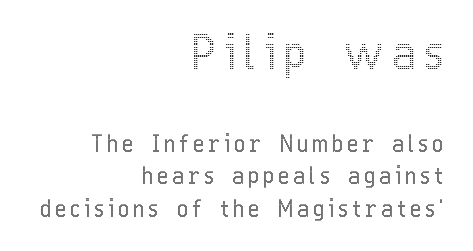
The image shows 46 px condensed type, upright; set right-aligned, normal line spacing (1.41x), not underlined; the first (top) block is 2.0x larger; a medium x-height.
